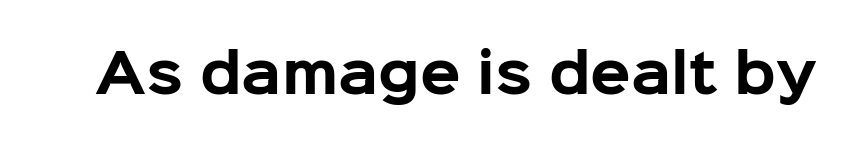
Nobody touched the tracking dial on this one. Character widths vary here, with narrow letters taking less room than wide ones. Heft: maximum for text — a bold. To sum up the face: it is a sans, with no serifs. Unmarked baselines from the first word to the last.
